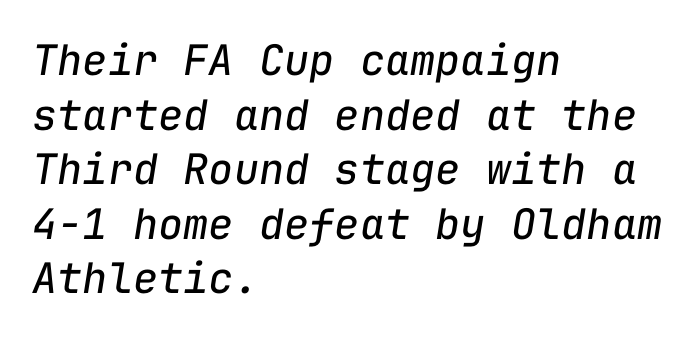
{"italic": "yes", "lean": "right", "slant_degrees": 9, "bold": "no", "weight": "regular", "width": "normal", "stroke_contrast": "low", "x_height": "medium", "monospaced": "yes", "underline": "no", "align": "left", "line_spacing": "normal", "line_spacing_ratio": 1.3, "letter_spacing": "normal", "letter_spacing_em": 0.0, "glyph_px": 42}
